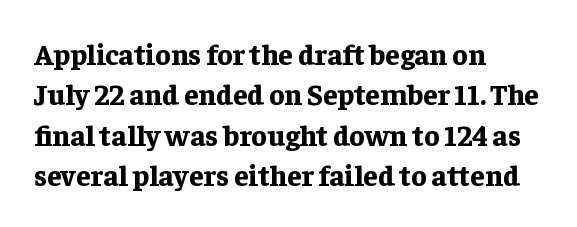
Unmarked baselines from the first word to the last. The rendering uses a moderate line-height, typical for paragraphs. Do the letters lean? They stand straight. The lines are quadded left.
